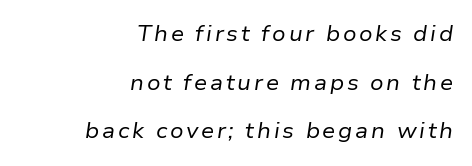
The image shows 21 px text type, italic (leaning right); set right-aligned, loose line spacing (2.32x), not underlined.
